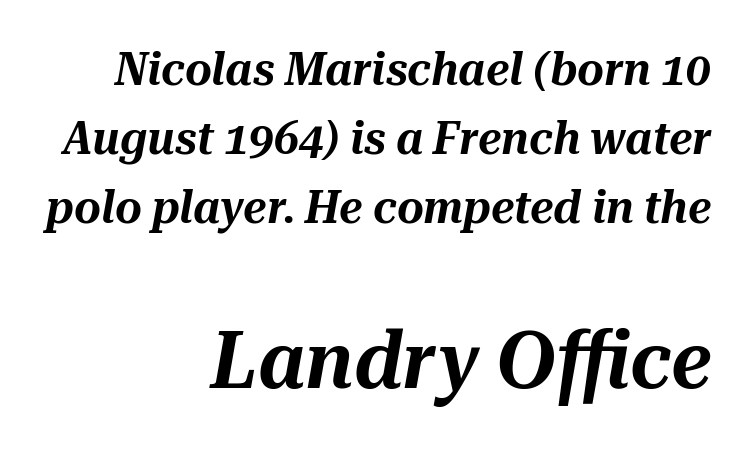
Q: Is the text italic (slanted)? A: Yes, it leans right by about 10 degrees.
Q: Is the text underlined? A: No.
Q: How is the paragraph aligned? A: Right-aligned.
Q: Is the spacing between letters normal or unusually wide? A: Normal.
Q: Is the spacing between lines tight, normal or loose? A: Normal.
Q: Which block of text is set in a larger size, the first (top) or the second (bottom)? A: The second (bottom) one.
Q: Width (condensed, normal, or wide)? A: Normal.
Q: Stroke contrast? A: Medium.
Q: x-height? A: Medium.
Q: Monospaced? A: No.
